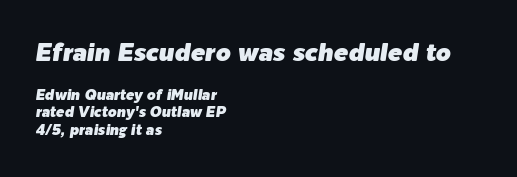
You can tell it's italic because the verticals aren't actually vertical. The glyphs are unaccompanied by any horizontal stroke below them. Every row of glyphs begins at an identical x-position on the left. Here the glyphs are tracked normally, forming tight word shapes. Is the lower block the larger one? No — the upper block carries the bigger type.
